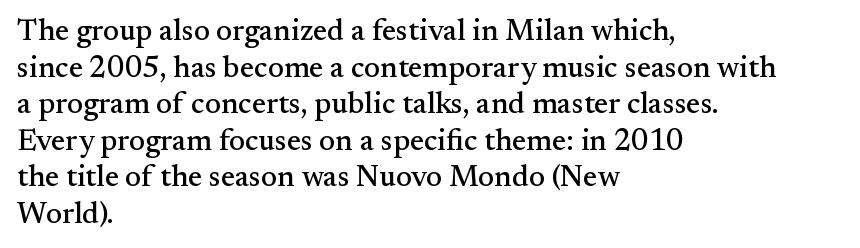
Q: Is the text italic (slanted)? A: No, it is upright.
Q: Is the typeface a serif or a sans-serif typeface? A: Serif.
Q: Is the text underlined? A: No.
Q: How is the paragraph aligned? A: Left-aligned.
Q: Is the spacing between letters normal or unusually wide? A: Normal.
Q: Width (condensed, normal, or wide)? A: Normal.
Q: Stroke contrast? A: Medium.
Q: x-height? A: Small.
Q: Monospaced? A: No.
